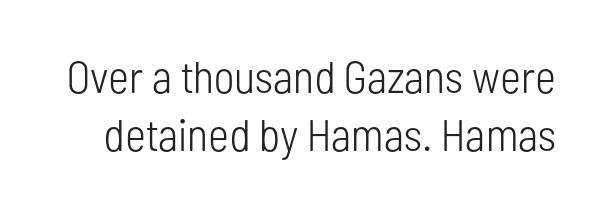
{"serif": "no", "italic": "no", "bold": "no", "weight": "light", "width": "condensed", "stroke_contrast": "low", "x_height": "medium", "monospaced": "no", "underline": "no", "line_spacing": "normal", "line_spacing_ratio": 1.28, "letter_spacing": "normal", "letter_spacing_em": 0.0, "glyph_px": 45}
